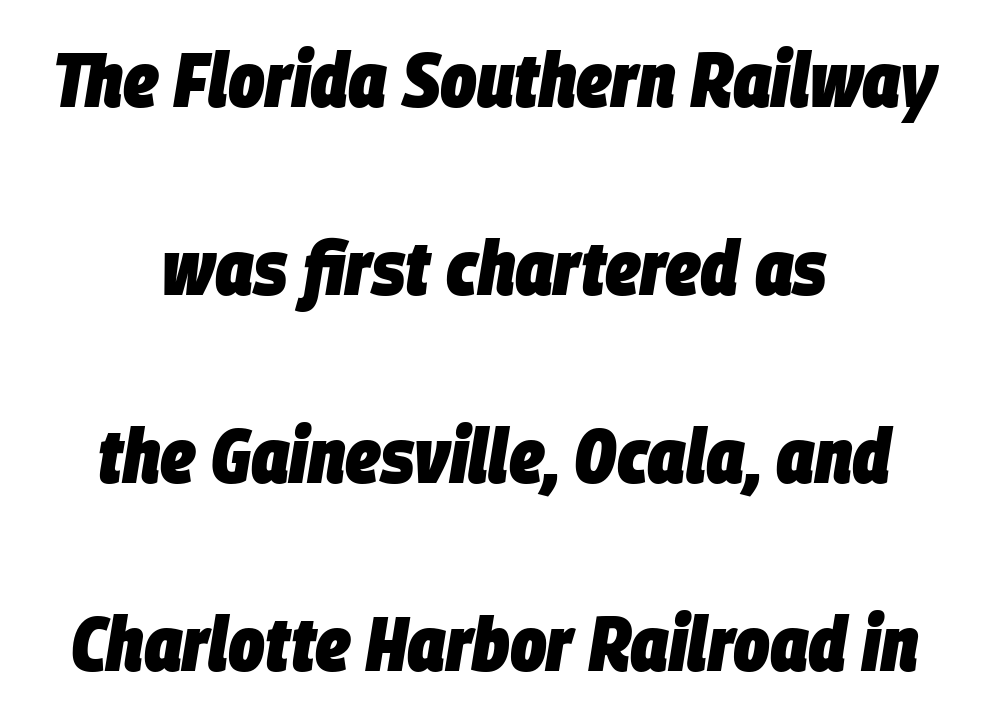
The passage shown is typed in a proportional face where columns would drift. The lettering tilts uniformly, giving the passage an italic look. This rendering features lettering with no underline. Notice how thick the strokes are: this is what a full bold looks like.
